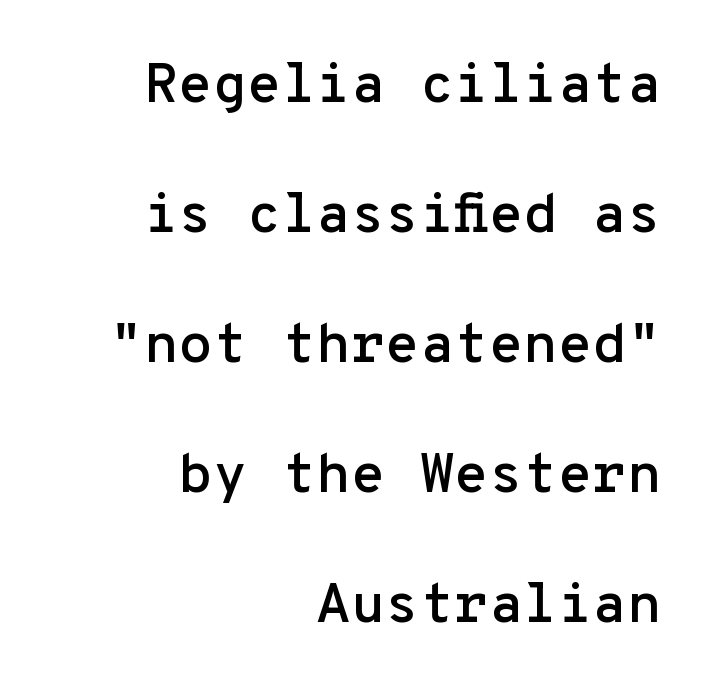
{"serif": "no", "italic": "no", "width": "normal", "stroke_contrast": "low", "x_height": "medium", "monospaced": "yes", "underline": "no", "align": "right", "line_spacing": "loose", "line_spacing_ratio": 2.32, "letter_spacing": "normal", "letter_spacing_em": 0.0, "glyph_px": 56}
